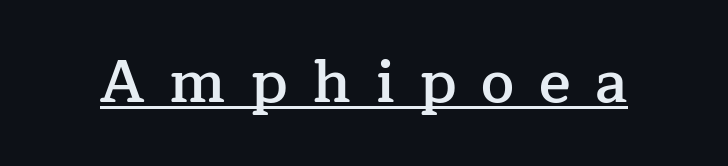
Q: Is the text bold? A: Semi-bold.
Q: Is the text italic (slanted)? A: No, it is upright.
Q: Is the typeface a serif or a sans-serif typeface? A: Serif.
Q: Is the text underlined? A: Yes.
Q: Is the spacing between letters normal or unusually wide? A: Unusually wide.
Q: Width (condensed, normal, or wide)? A: Normal.
Q: Stroke contrast? A: Low.
Q: x-height? A: Medium.
Q: Monospaced? A: No.
